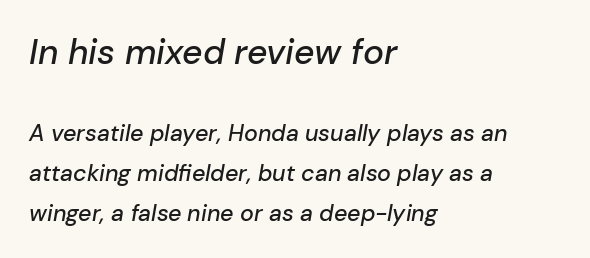
Typesetter's note — upper block bumped up in size, lower block left smaller. Think of a printed novel: that variable character pitch is what you see here. The lines are quadded left. Underlining? Definitely not there. Quick note: italic. This sample uses plain, unmodified letter spacing.
